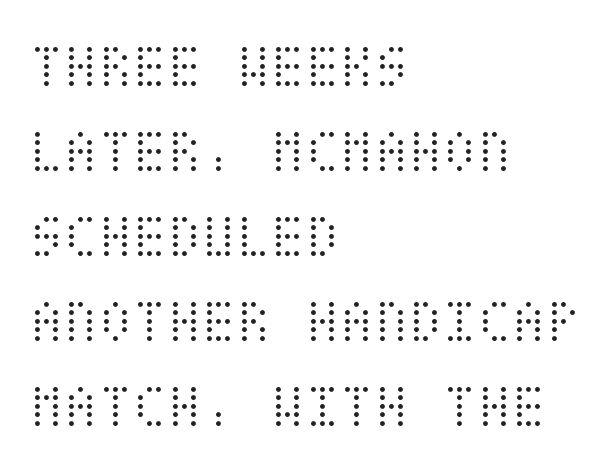
Q: Is the text bold? A: No.
Q: Is the text italic (slanted)? A: No, it is upright.
Q: Is the text underlined? A: No.
Q: How is the paragraph aligned? A: Left-aligned.
Q: Is the spacing between letters normal or unusually wide? A: Normal.
Q: Is the spacing between lines tight, normal or loose? A: Normal.
Q: Width (condensed, normal, or wide)? A: Condensed.
Q: Stroke contrast? A: Medium.
Q: x-height? A: Large.
